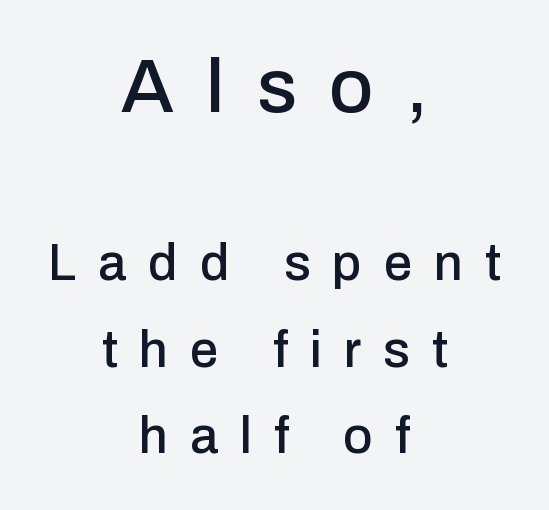
The image shows 76 px sans-serif type, upright; set centered, normal line spacing (1.7x), unusually wide letter spacing (+0.43 em), not underlined; the first (top) block is 1.49x larger; low stroke contrast and a medium x-height.
